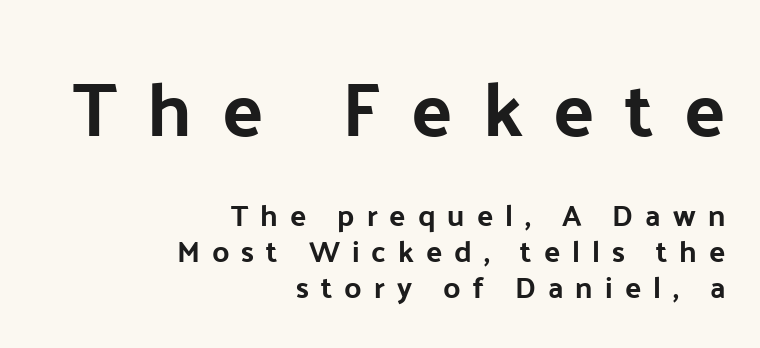
Q: Is the text italic (slanted)? A: No, it is upright.
Q: Is the typeface a serif or a sans-serif typeface? A: Sans-serif.
Q: Is the text underlined? A: No.
Q: How is the paragraph aligned? A: Right-aligned.
Q: Is the spacing between letters normal or unusually wide? A: Unusually wide.
Q: Which block of text is set in a larger size, the first (top) or the second (bottom)? A: The first (top) one.
Q: Width (condensed, normal, or wide)? A: Normal.
Q: Stroke contrast? A: Low.
Q: x-height? A: Medium.
Q: Monospaced? A: No.
